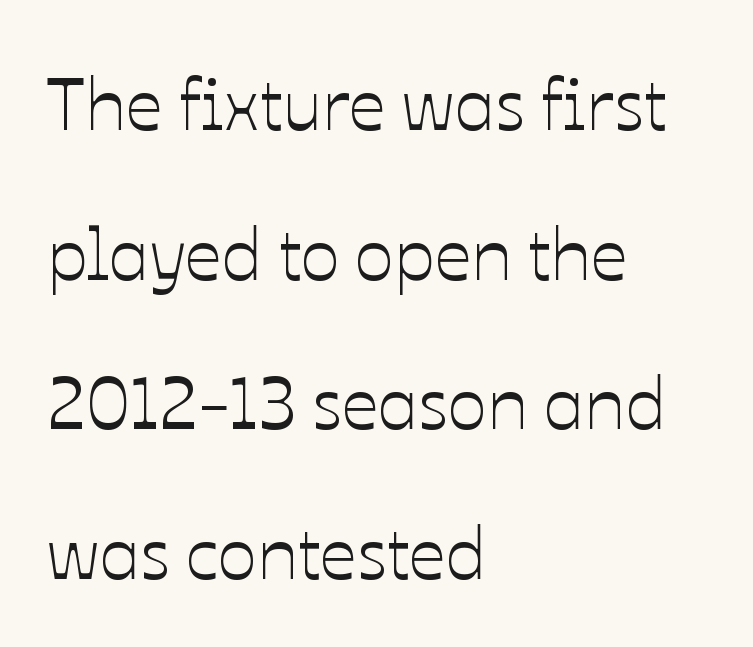
{"italic": "no", "width": "normal", "stroke_contrast": "low", "x_height": "medium", "monospaced": "no", "underline": "no", "align": "left", "line_spacing": "loose", "line_spacing_ratio": 2.05, "letter_spacing": "normal", "letter_spacing_em": 0.0, "glyph_px": 73}
